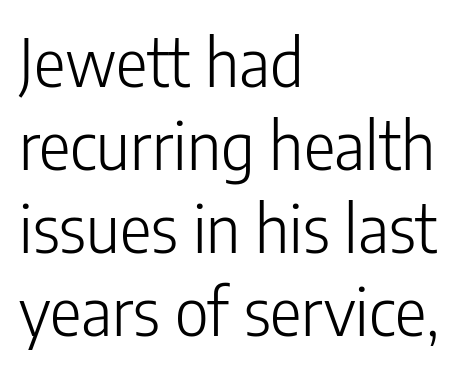
{"serif": "no", "italic": "no", "bold": "no", "weight": "light", "width": "condensed", "stroke_contrast": "low", "x_height": "medium", "monospaced": "no", "underline": "no", "align": "left", "line_spacing": "normal", "line_spacing_ratio": 1.26, "letter_spacing": "normal", "letter_spacing_em": 0.0, "glyph_px": 66}
